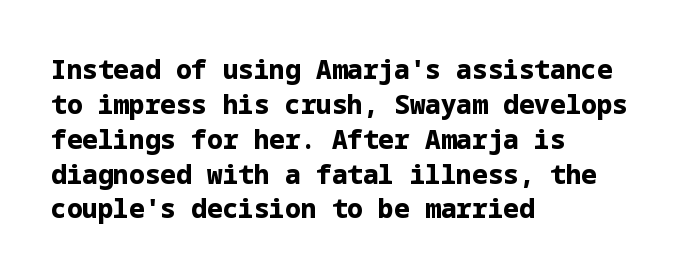
Q: Is the text bold? A: Yes.
Q: Is the text italic (slanted)? A: No, it is upright.
Q: Is the text underlined? A: No.
Q: How is the paragraph aligned? A: Left-aligned.
Q: Is the spacing between letters normal or unusually wide? A: Normal.
Q: Is the spacing between lines tight, normal or loose? A: Normal.
